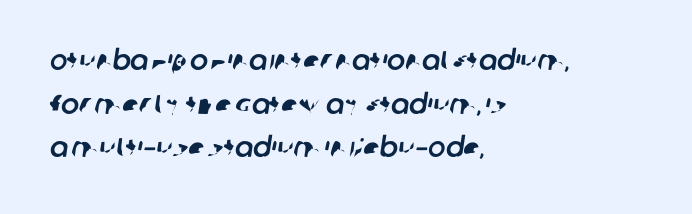
The image shows 27 px text type; set left-aligned, normal line spacing (1.62x), normal letter spacing, not underlined.
